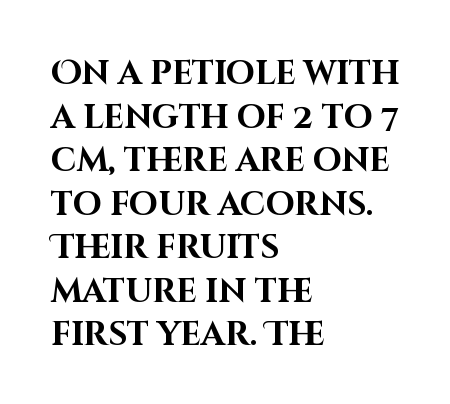
The image shows 33 px bold sans-serif type, upright; set left-aligned, normal line spacing (1.32x), normal letter spacing, not underlined; high stroke contrast and a large x-height.
